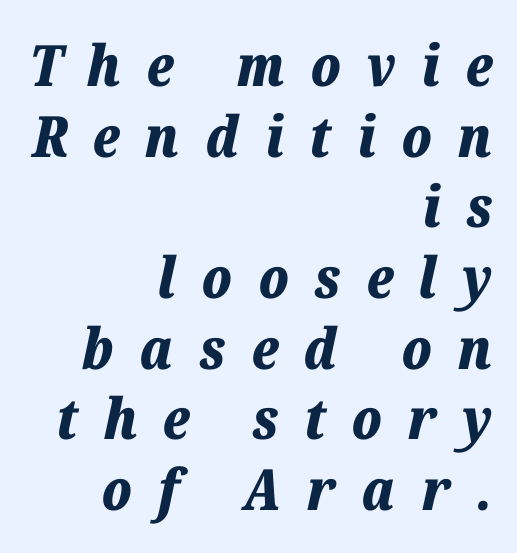
This rendering uses right alignment, leaving the left contour irregular. The horizontal fit of the characters is loose and conspicuously gappy. Emphasis-style slanted type is in use. These words are printed bold, with thick strokes throughout.
